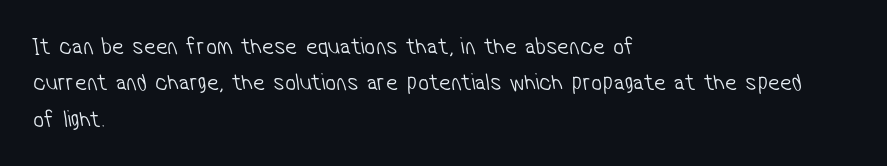
The image shows 24 px text type; set left-aligned, normal line spacing (1.52x), normal letter spacing, not underlined.
